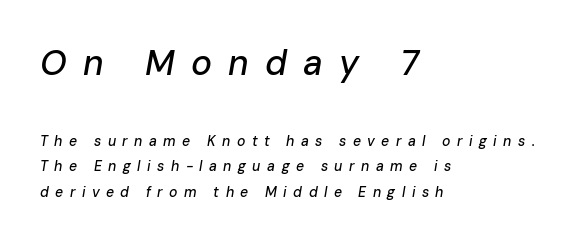
{"italic": "yes", "lean": "right", "slant_degrees": 10, "width": "normal", "stroke_contrast": "low", "x_height": "medium", "monospaced": "no", "underline": "no", "align": "left", "line_spacing_ratio": 1.82, "letter_spacing": "wide", "letter_spacing_em": 0.46, "larger_block": "first", "size_ratio": 2.5, "glyph_px": 35}
